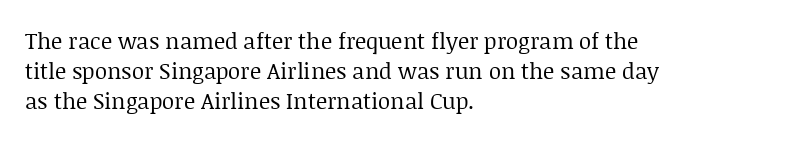
Q: Is the text bold? A: No.
Q: Is the text italic (slanted)? A: No, it is upright.
Q: Is the text underlined? A: No.
Q: How is the paragraph aligned? A: Left-aligned.
Q: Is the spacing between letters normal or unusually wide? A: Normal.
Q: Is the spacing between lines tight, normal or loose? A: Normal.
